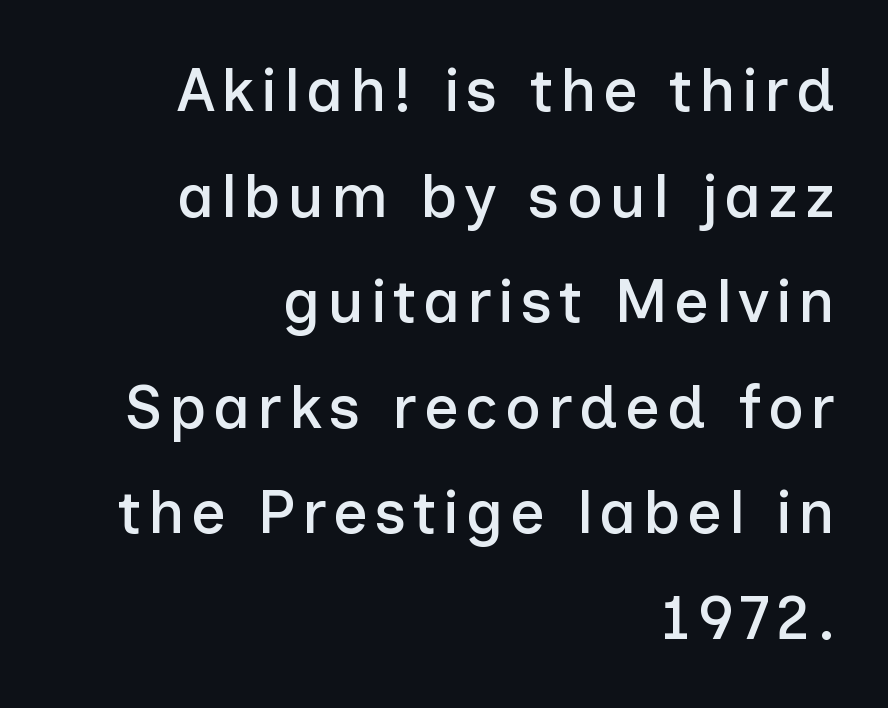
{"serif": "no", "italic": "no", "width": "normal", "stroke_contrast": "low", "x_height": "medium", "monospaced": "no", "underline": "no", "align": "right", "line_spacing_ratio": 1.73, "glyph_px": 61}
